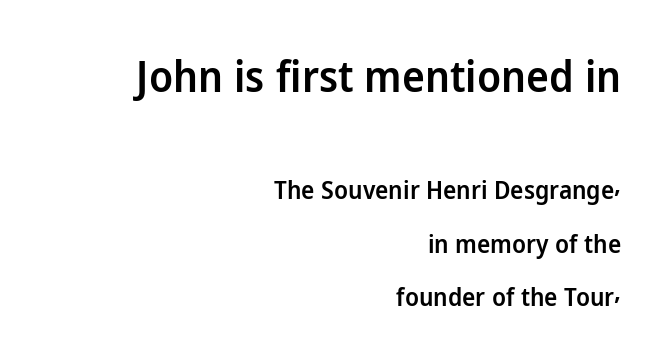
Q: Is the text bold? A: Semi-bold.
Q: Is the text italic (slanted)? A: No, it is upright.
Q: Is the typeface a serif or a sans-serif typeface? A: Sans-serif.
Q: Is the text underlined? A: No.
Q: How is the paragraph aligned? A: Right-aligned.
Q: Is the spacing between letters normal or unusually wide? A: Normal.
Q: Is the spacing between lines tight, normal or loose? A: Loose.
Q: Which block of text is set in a larger size, the first (top) or the second (bottom)? A: The first (top) one.
Q: Width (condensed, normal, or wide)? A: Normal.
Q: Stroke contrast? A: Low.
Q: x-height? A: Medium.
Q: Monospaced? A: No.
